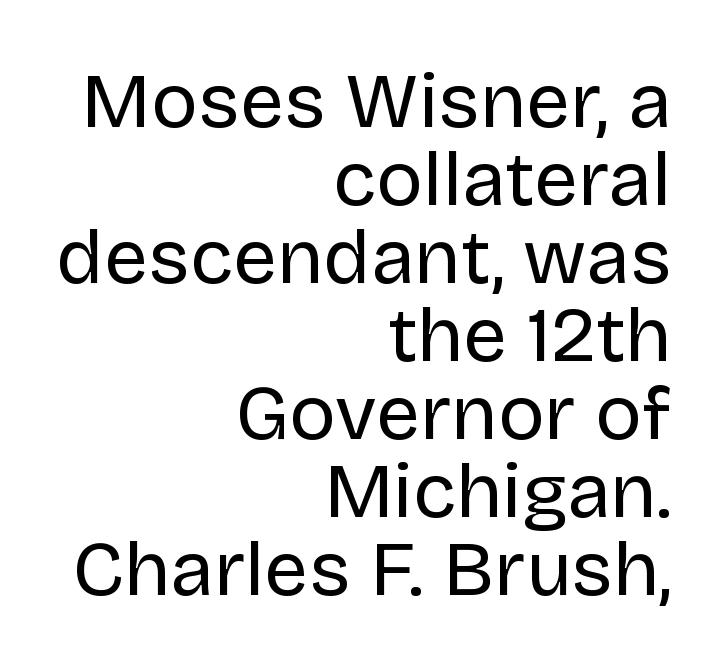
{"serif": "no", "italic": "no", "bold": "no", "weight": "regular", "width": "normal", "stroke_contrast": "low", "x_height": "large", "monospaced": "no", "underline": "no", "align": "right", "line_spacing": "tight", "line_spacing_ratio": 1.0, "letter_spacing": "normal", "letter_spacing_em": 0.0, "glyph_px": 78}
